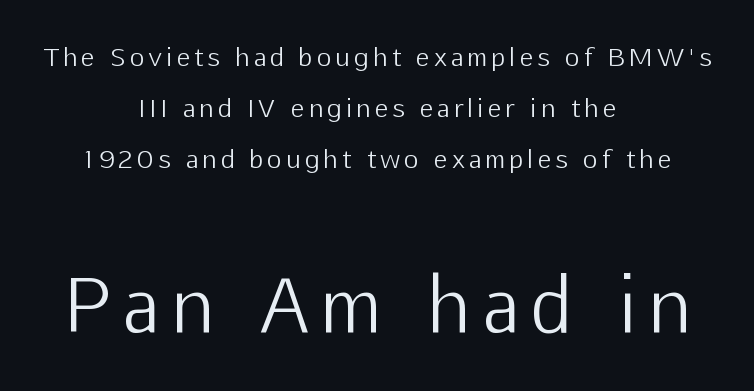
Q: Is the text bold? A: No.
Q: Is the text italic (slanted)? A: No, it is upright.
Q: Is the typeface a serif or a sans-serif typeface? A: Sans-serif.
Q: Is the text underlined? A: No.
Q: How is the paragraph aligned? A: Centered.
Q: Is the spacing between lines tight, normal or loose? A: Loose.
Q: Which block of text is set in a larger size, the first (top) or the second (bottom)? A: The second (bottom) one.
Q: Width (condensed, normal, or wide)? A: Normal.
Q: Stroke contrast? A: Low.
Q: x-height? A: Medium.
Q: Monospaced? A: No.
